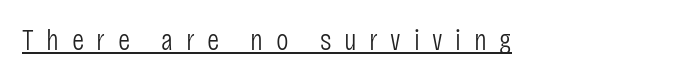
The image shows 30 px light, condensed sans-serif type, upright; set unusually wide letter spacing (+0.42 em), underlined; low stroke contrast and a large x-height.
